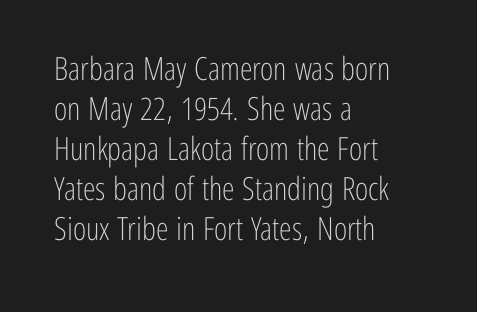
Q: Is the text bold? A: No.
Q: Is the text italic (slanted)? A: No, it is upright.
Q: Is the typeface a serif or a sans-serif typeface? A: Sans-serif.
Q: Is the text underlined? A: No.
Q: How is the paragraph aligned? A: Left-aligned.
Q: Is the spacing between letters normal or unusually wide? A: Normal.
Q: Is the spacing between lines tight, normal or loose? A: Normal.
Q: Width (condensed, normal, or wide)? A: Condensed.
Q: Stroke contrast? A: Low.
Q: x-height? A: Medium.
Q: Monospaced? A: No.
